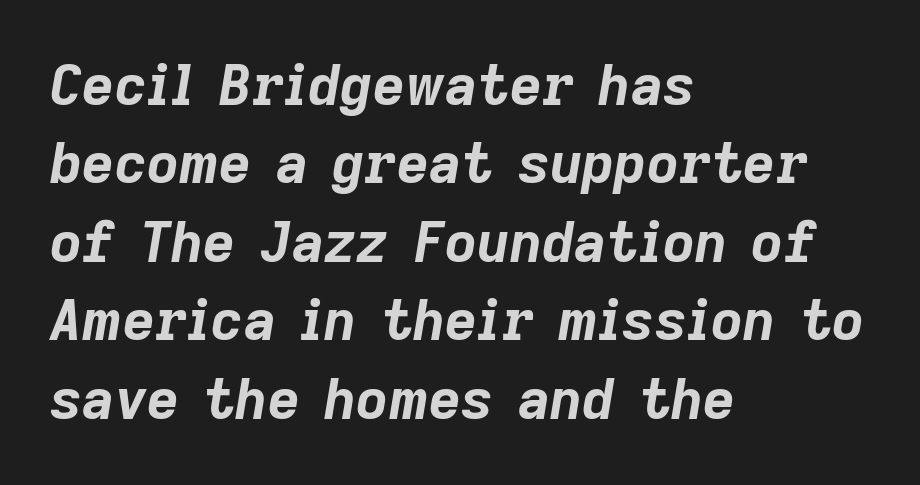
The image shows 56 px bold type, italic (leaning right); set left-aligned, normal line spacing (1.4x), normal letter spacing, not underlined; low stroke contrast and a medium x-height.
